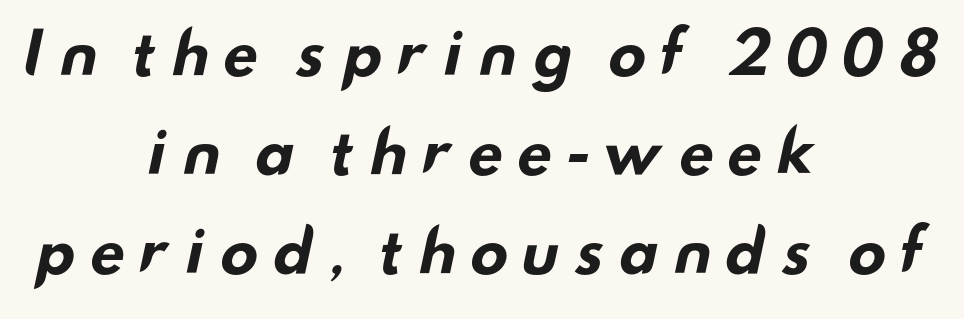
{"serif": "no", "bold": "yes", "weight": "bold", "width": "wide", "stroke_contrast": "low", "x_height": "small", "monospaced": "no", "underline": "no", "align": "center", "line_spacing_ratio": 1.71, "letter_spacing": "wide", "letter_spacing_em": 0.2, "glyph_px": 58}
